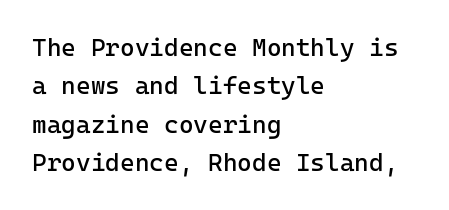
The image shows 25 px text type, upright; set left-aligned, normal line spacing (1.54x), normal letter spacing, not underlined.
